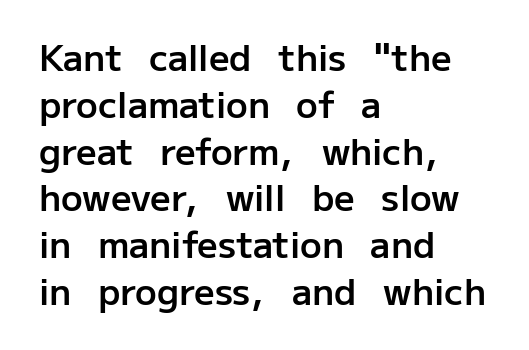
A classic flush-left, rag-right setting is used for this passage. Vertically, the passage feels balanced, rows spaced as you'd expect. You could call the tracking neutral — neither tight nor loose. The baseline area is clear. Nope, no serifs anywhere on these letters.
